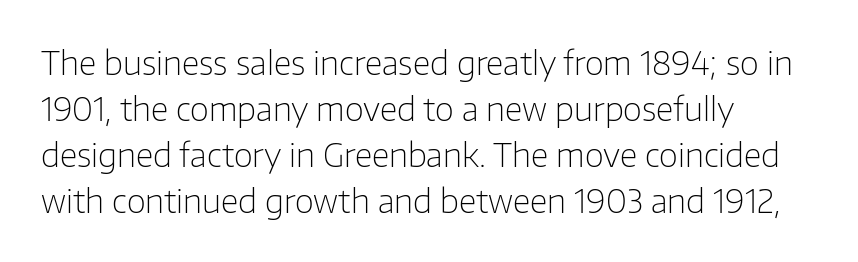
{"serif": "no", "italic": "no", "bold": "no", "weight": "light", "width": "normal", "stroke_contrast": "low", "x_height": "medium", "monospaced": "no", "underline": "no", "align": "left", "line_spacing": "normal", "line_spacing_ratio": 1.39, "letter_spacing": "normal", "letter_spacing_em": 0.0, "glyph_px": 33}
